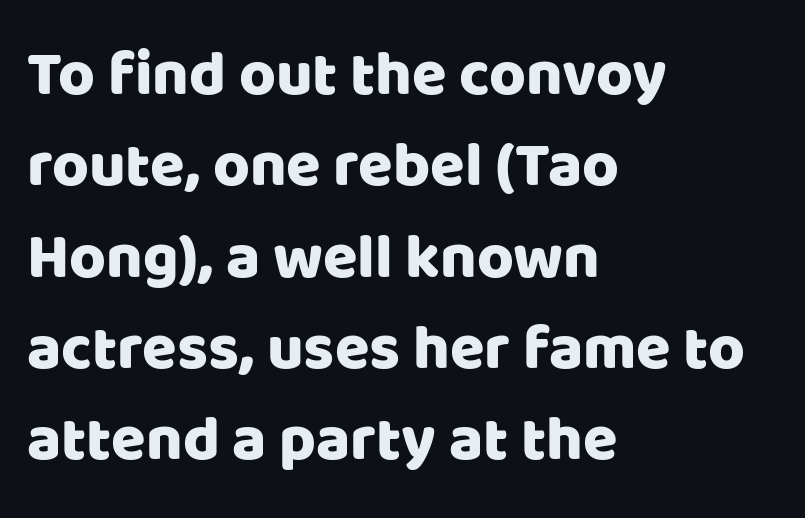
The image shows 63 px sans-serif type, upright; set left-aligned, normal line spacing (1.45x), normal letter spacing, not underlined; low stroke contrast and a large x-height.
